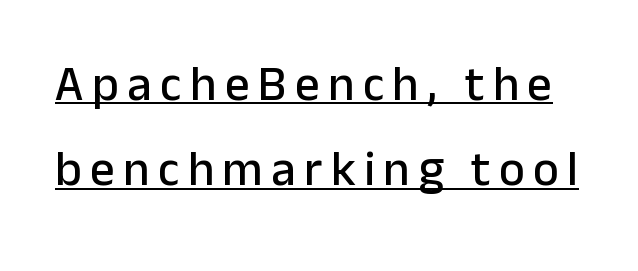
The image shows 49 px sans-serif type, upright; set line spacing 1.74x, underlined; low stroke contrast and a medium x-height.
